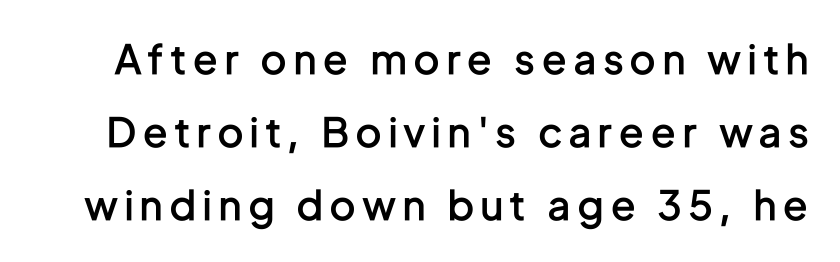
{"serif": "no", "italic": "no", "bold": "semi", "weight": "semibold", "width": "condensed", "stroke_contrast": "low", "x_height": "medium", "monospaced": "no", "underline": "no", "line_spacing_ratio": 1.83, "glyph_px": 40}
